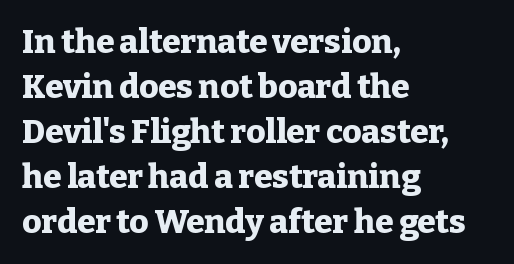
Q: Is the text bold? A: Yes.
Q: Is the text italic (slanted)? A: No, it is upright.
Q: Is the typeface a serif or a sans-serif typeface? A: Serif.
Q: Is the text underlined? A: No.
Q: How is the paragraph aligned? A: Left-aligned.
Q: Is the spacing between letters normal or unusually wide? A: Normal.
Q: Is the spacing between lines tight, normal or loose? A: Normal.
Q: Width (condensed, normal, or wide)? A: Normal.
Q: Stroke contrast? A: Low.
Q: x-height? A: Medium.
Q: Monospaced? A: No.
